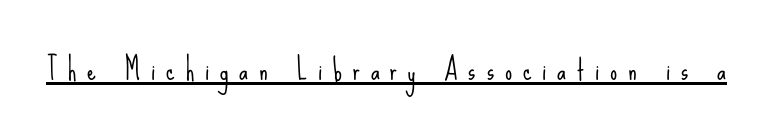
The face used here is rendered with a markedly widened letterfit. A roman cut, with each character standing at attention. The strokes carry an ordinary text weight at most. Glance below the letters and you will spot a drawn line.
